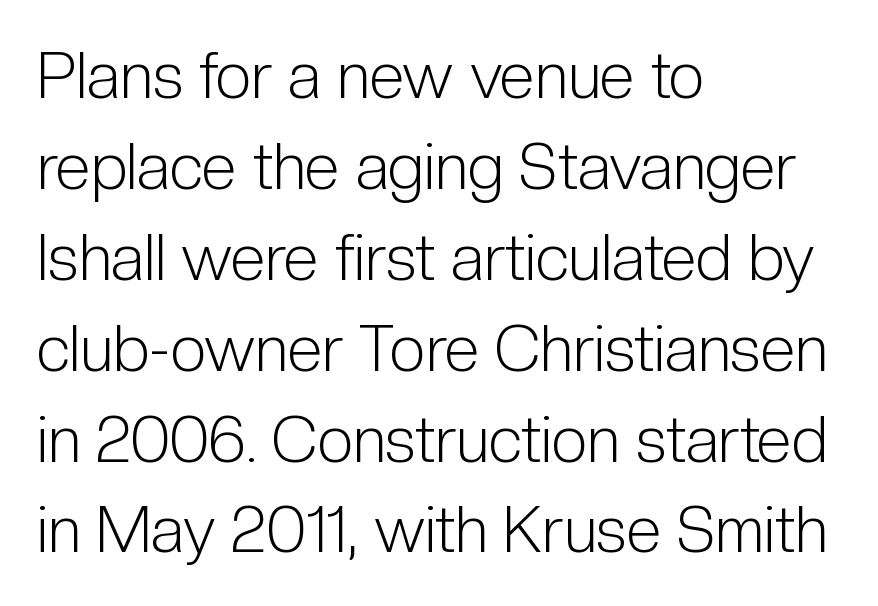
The image shows 64 px light, condensed sans-serif type, upright; set left-aligned, normal line spacing (1.42x), normal letter spacing, not underlined; low stroke contrast and a medium x-height.
